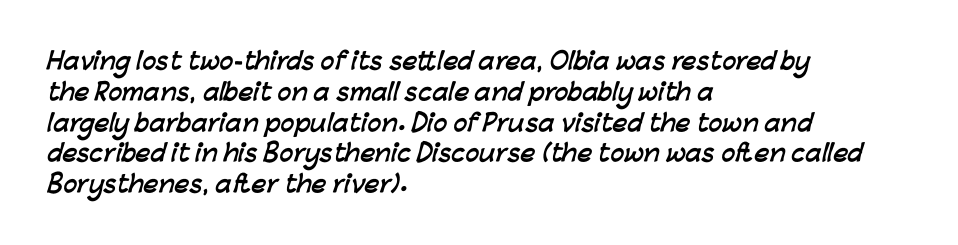
Q: Is the text bold? A: Yes.
Q: Is the text underlined? A: No.
Q: How is the paragraph aligned? A: Left-aligned.
Q: Is the spacing between letters normal or unusually wide? A: Normal.
Q: Is the spacing between lines tight, normal or loose? A: Normal.
